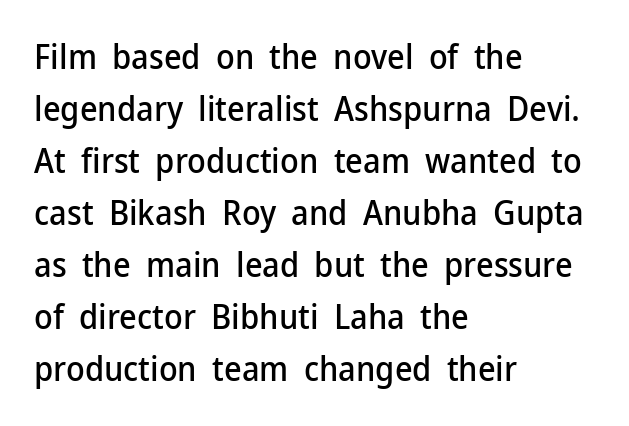
{"serif": "no", "italic": "no", "width": "normal", "stroke_contrast": "low", "x_height": "medium", "monospaced": "no", "underline": "no", "align": "left", "line_spacing": "normal", "line_spacing_ratio": 1.53, "letter_spacing": "normal", "letter_spacing_em": 0.0, "glyph_px": 34}
